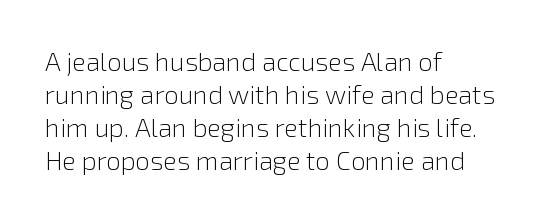
Q: Is the text bold? A: No.
Q: Is the text italic (slanted)? A: No, it is upright.
Q: Is the text underlined? A: No.
Q: How is the paragraph aligned? A: Left-aligned.
Q: Is the spacing between letters normal or unusually wide? A: Normal.
Q: Is the spacing between lines tight, normal or loose? A: Normal.
